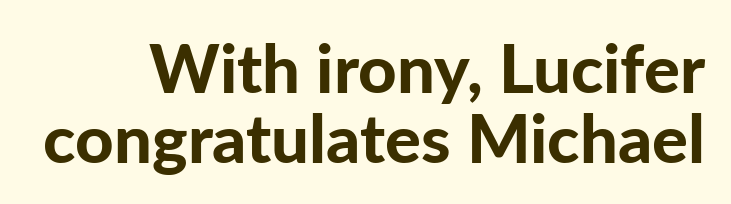
Q: Is the text bold? A: Yes.
Q: Is the text italic (slanted)? A: No, it is upright.
Q: Is the typeface a serif or a sans-serif typeface? A: Sans-serif.
Q: Is the text underlined? A: No.
Q: Is the spacing between letters normal or unusually wide? A: Normal.
Q: Is the spacing between lines tight, normal or loose? A: Tight.
Q: Width (condensed, normal, or wide)? A: Normal.
Q: Stroke contrast? A: Low.
Q: x-height? A: Medium.
Q: Monospaced? A: No.
